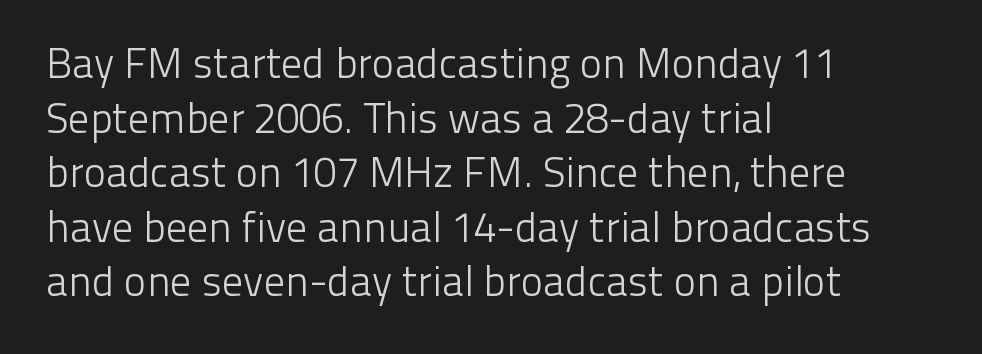
Q: Is the text bold? A: No.
Q: Is the text italic (slanted)? A: No, it is upright.
Q: Is the typeface a serif or a sans-serif typeface? A: Sans-serif.
Q: Is the text underlined? A: No.
Q: How is the paragraph aligned? A: Left-aligned.
Q: Is the spacing between letters normal or unusually wide? A: Normal.
Q: Is the spacing between lines tight, normal or loose? A: Normal.
Q: Width (condensed, normal, or wide)? A: Normal.
Q: Stroke contrast? A: Low.
Q: x-height? A: Medium.
Q: Monospaced? A: No.
